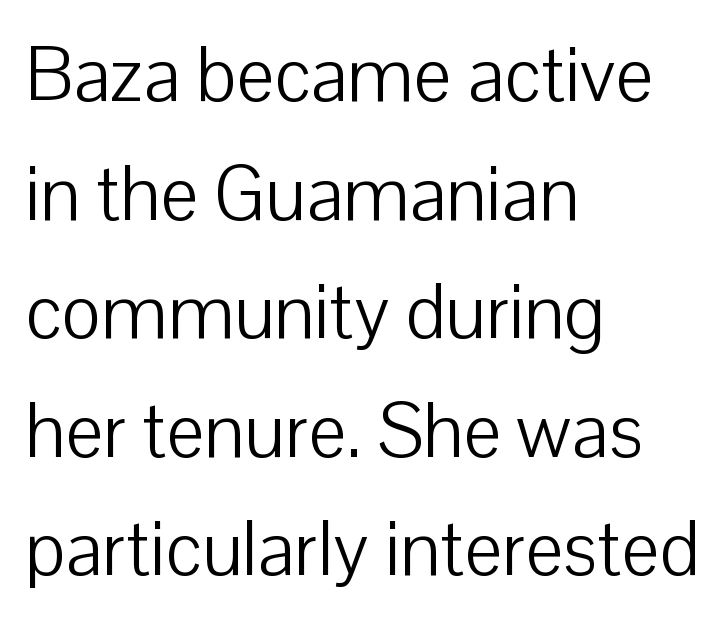
Is this a heavy cut? Hardly; it is regular or lighter. The rendering anchors every line to the left-hand side. The face used here is proportionally spaced, like ordinary book or web type. A bare baseline throughout the passage. This block has exactly the height ordinary leading produces.
